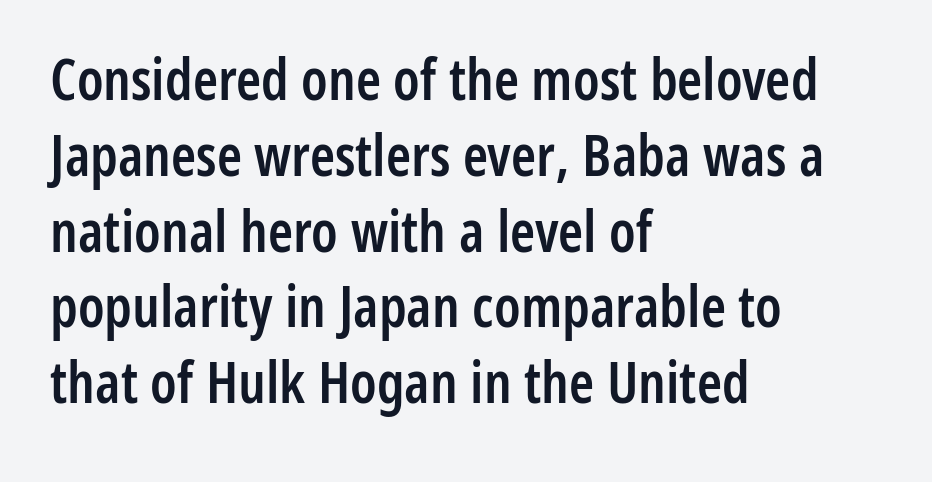
The image shows 57 px semibold, condensed sans-serif type, upright; set left-aligned, normal line spacing (1.33x), normal letter spacing, not underlined; low stroke contrast and a medium x-height.
